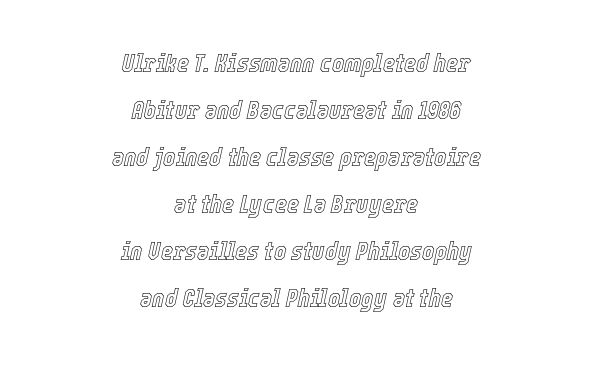
Inter-character spacing is left at the font's built-in metrics. Rule under the text: the space is simply empty. You can tell it's italic because the verticals aren't actually vertical. Layout note: lines centered.
